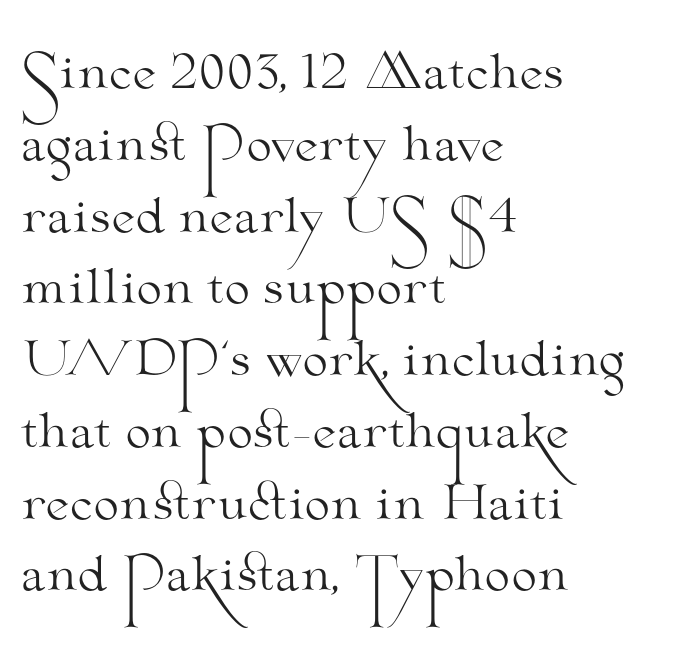
The image shows 46 px light, wide serif type, upright; set left-aligned, normal line spacing (1.56x), normal letter spacing, not underlined; medium stroke contrast and a small x-height.
